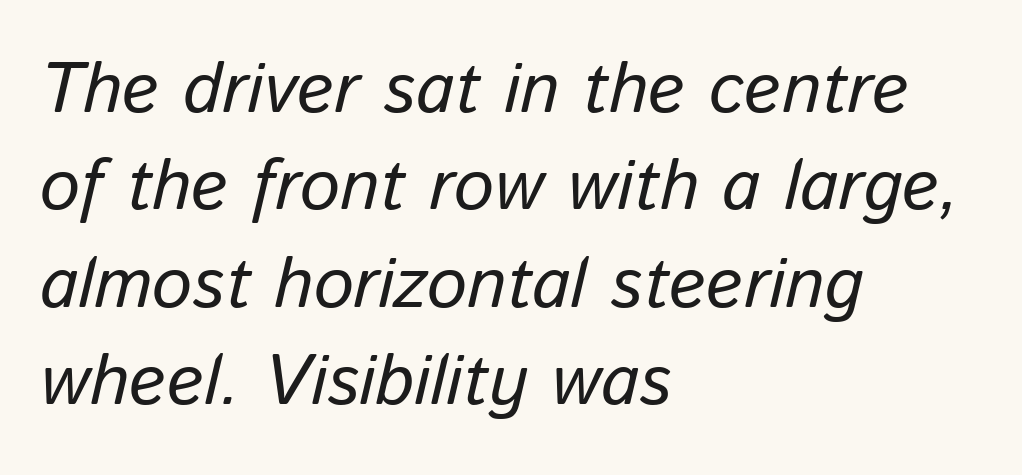
Between one letter and the next there's only the usual sliver of space. The specimen reads as italic at a glance. Weight: not bold — regular or lighter. Just letters on the line, the space beneath them empty. You could not count columns in this text — the font is proportionally spaced. This sample is left-justified, so line endings fall wherever the words run out.
